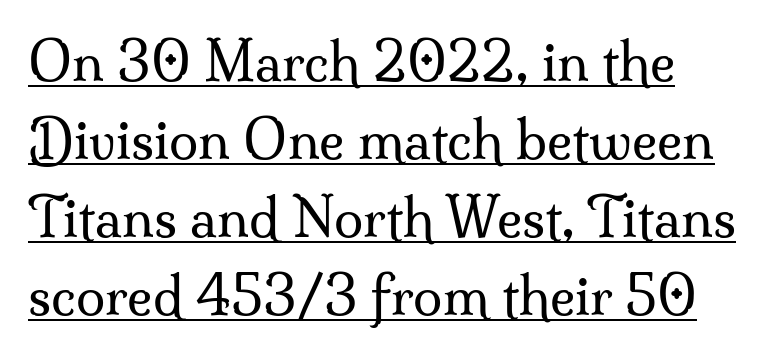
Type style note: has serifs. Posture: vertical. Summary of weight: not heavy and not bold. Layout note: lines flush left. Rows of type keep a routine distance in the vertical direction. Is the letter spacing exaggerated? No — it looks like the ordinary default.
